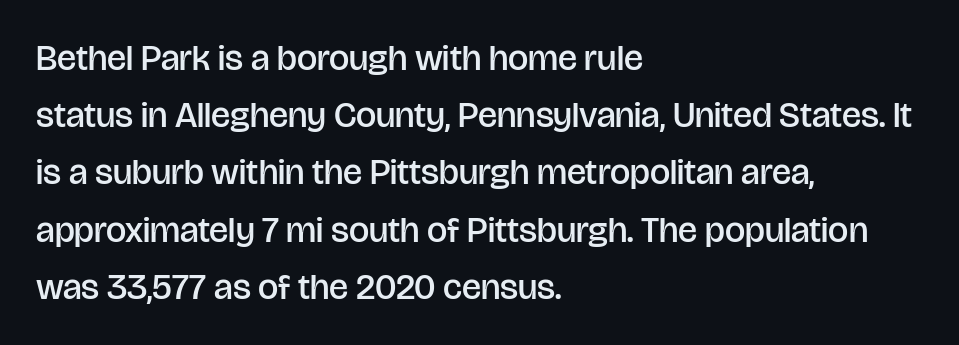
Q: Is the text bold? A: Semi-bold.
Q: Is the text italic (slanted)? A: No, it is upright.
Q: Is the typeface a serif or a sans-serif typeface? A: Sans-serif.
Q: Is the text underlined? A: No.
Q: How is the paragraph aligned? A: Left-aligned.
Q: Is the spacing between letters normal or unusually wide? A: Normal.
Q: Is the spacing between lines tight, normal or loose? A: Normal.
Q: Width (condensed, normal, or wide)? A: Normal.
Q: Stroke contrast? A: Low.
Q: x-height? A: Large.
Q: Monospaced? A: No.
